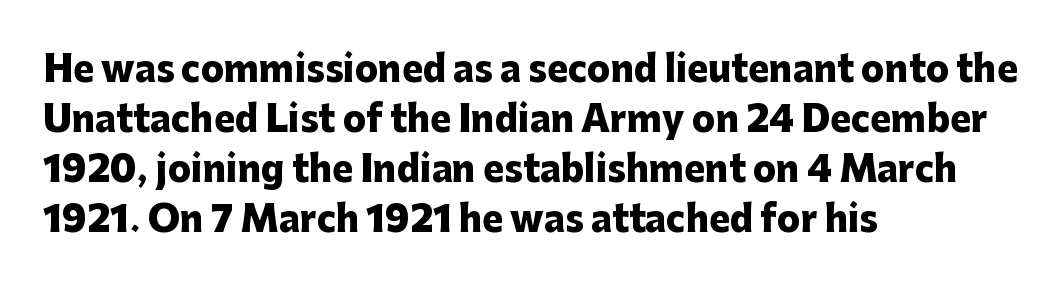
{"serif": "no", "italic": "no", "bold": "yes", "weight": "heavy", "width": "normal", "stroke_contrast": "low", "x_height": "medium", "monospaced": "no", "underline": "no", "align": "left", "line_spacing": "normal", "line_spacing_ratio": 1.43, "letter_spacing": "normal", "letter_spacing_em": 0.0, "glyph_px": 35}
